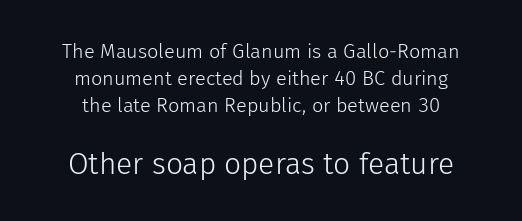
Honestly, there is no underline to notice here at all. Caption: face not bold, strokes unweighted. Notice how descenders clear the ascenders below comfortably — that's standard leading. Every character sits straight up, as roman type does. The setting favours the middle, as headings and verse often do.
